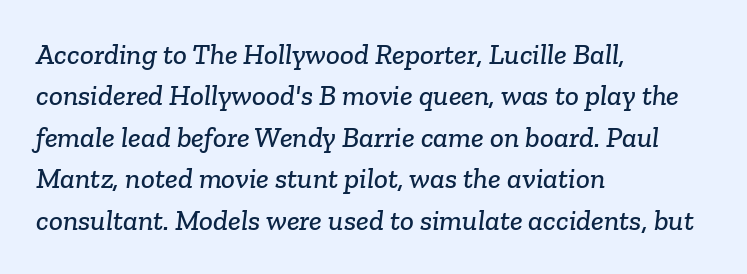
Q: Is the typeface a serif or a sans-serif typeface? A: Serif.
Q: Is the text underlined? A: No.
Q: How is the paragraph aligned? A: Left-aligned.
Q: Is the spacing between letters normal or unusually wide? A: Normal.
Q: Is the spacing between lines tight, normal or loose? A: Normal.
Q: Width (condensed, normal, or wide)? A: Normal.
Q: Stroke contrast? A: Low.
Q: x-height? A: Medium.
Q: Monospaced? A: No.
